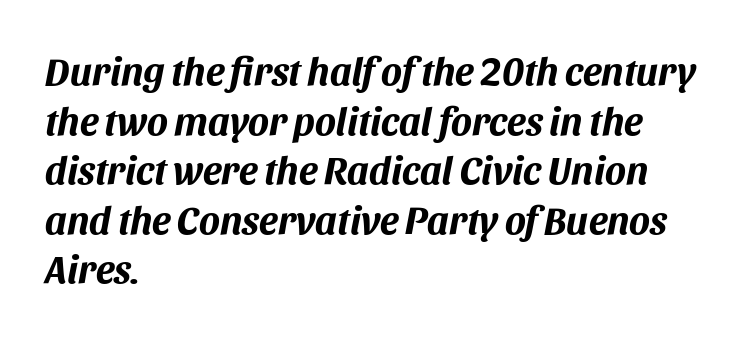
Q: Is the text bold? A: Yes.
Q: Is the text italic (slanted)? A: Yes, it leans right by about 11 degrees.
Q: Is the text underlined? A: No.
Q: How is the paragraph aligned? A: Left-aligned.
Q: Is the spacing between letters normal or unusually wide? A: Normal.
Q: Is the spacing between lines tight, normal or loose? A: Normal.
Q: Width (condensed, normal, or wide)? A: Normal.
Q: Stroke contrast? A: Medium.
Q: x-height? A: Large.
Q: Monospaced? A: No.
